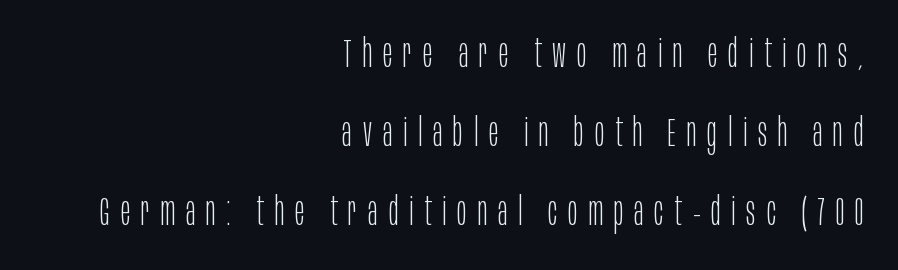
Summary of weight: not heavy and not bold. In CSS terms this would be text-align: right. The letters stand straight up with perfectly vertical stems. Tracking here is generous; glyphs stand well apart from one another. The rendering uses natural spacing where letterforms have individual widths. Examine the stroke ends and you'll find no serifs.
